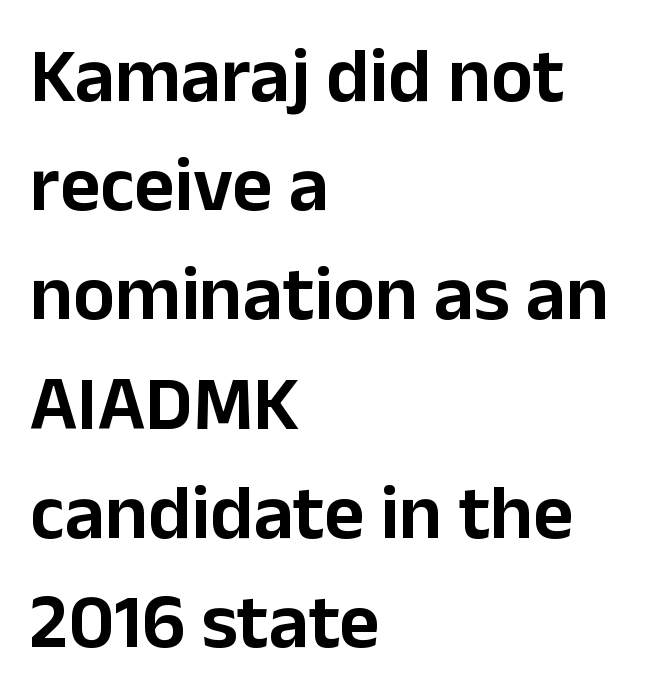
Q: Is the text italic (slanted)? A: No, it is upright.
Q: Is the typeface a serif or a sans-serif typeface? A: Sans-serif.
Q: Is the text underlined? A: No.
Q: How is the paragraph aligned? A: Left-aligned.
Q: Is the spacing between letters normal or unusually wide? A: Normal.
Q: Is the spacing between lines tight, normal or loose? A: Normal.
Q: Width (condensed, normal, or wide)? A: Normal.
Q: Stroke contrast? A: Low.
Q: x-height? A: Medium.
Q: Monospaced? A: No.
